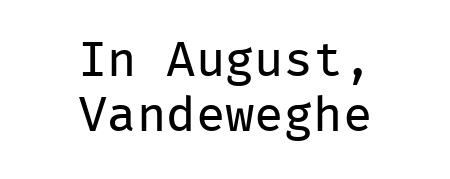
Q: Is the text bold? A: No.
Q: Is the text italic (slanted)? A: No, it is upright.
Q: Is the typeface a serif or a sans-serif typeface? A: Sans-serif.
Q: Is the text underlined? A: No.
Q: How is the paragraph aligned? A: Centered.
Q: Is the spacing between letters normal or unusually wide? A: Normal.
Q: Is the spacing between lines tight, normal or loose? A: Tight.
Q: Width (condensed, normal, or wide)? A: Normal.
Q: Stroke contrast? A: Low.
Q: x-height? A: Medium.
Q: Monospaced? A: Yes.
